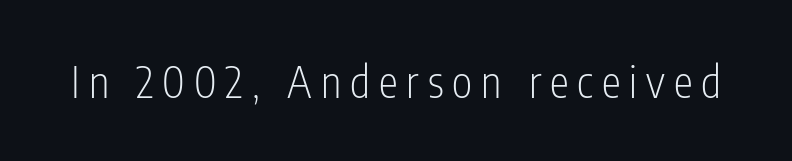
{"serif": "no", "italic": "no", "bold": "no", "weight": "light", "width": "condensed", "stroke_contrast": "low", "x_height": "medium", "monospaced": "no", "underline": "no", "letter_spacing": "wide", "letter_spacing_em": 0.21, "glyph_px": 43}
